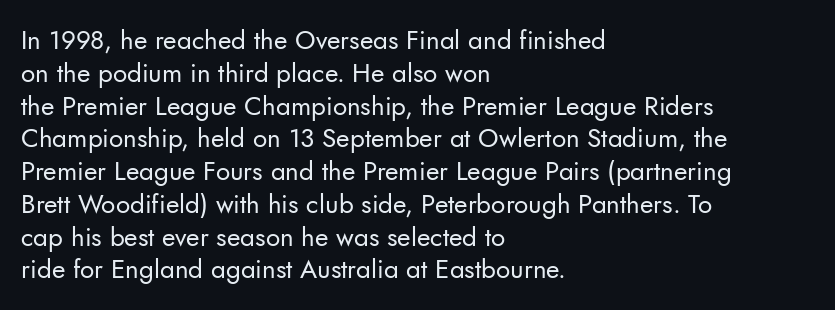
Check the space under the baseline: it is left empty. Posture: upright roman. Is the type heavy? It reads as light-to-regular instead. One-word summary of the alignment: left. The line-height multiplier appears to be the usual default.
